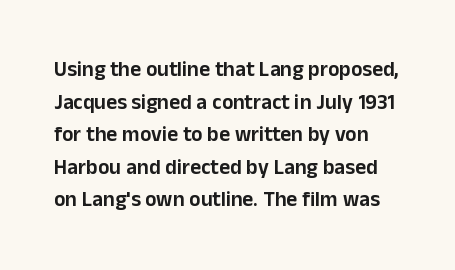
Q: Is the text italic (slanted)? A: No, it is upright.
Q: Is the text underlined? A: No.
Q: Is the spacing between letters normal or unusually wide? A: Normal.
Q: Is the spacing between lines tight, normal or loose? A: Normal.
